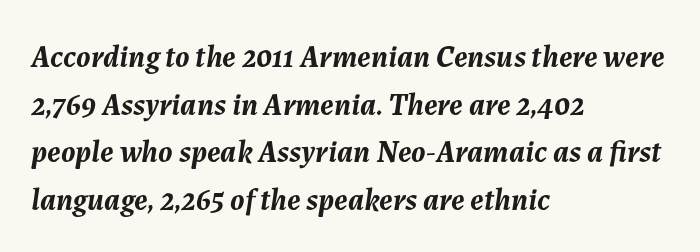
Q: Is the text bold? A: Yes.
Q: Is the text italic (slanted)? A: Yes, it leans right by about 7 degrees.
Q: Is the text underlined? A: No.
Q: How is the paragraph aligned? A: Left-aligned.
Q: Is the spacing between letters normal or unusually wide? A: Normal.
Q: Is the spacing between lines tight, normal or loose? A: Normal.
Q: Width (condensed, normal, or wide)? A: Normal.
Q: Stroke contrast? A: Medium.
Q: x-height? A: Medium.
Q: Monospaced? A: No.
